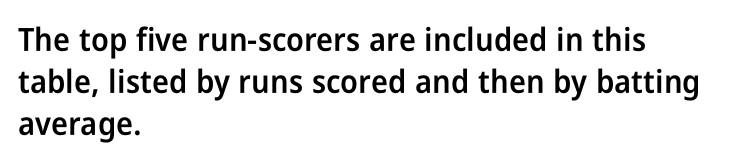
Q: Is the text bold? A: Semi-bold.
Q: Is the text italic (slanted)? A: No, it is upright.
Q: Is the typeface a serif or a sans-serif typeface? A: Sans-serif.
Q: Is the text underlined? A: No.
Q: How is the paragraph aligned? A: Left-aligned.
Q: Is the spacing between letters normal or unusually wide? A: Normal.
Q: Is the spacing between lines tight, normal or loose? A: Normal.
Q: Width (condensed, normal, or wide)? A: Condensed.
Q: Stroke contrast? A: Low.
Q: x-height? A: Medium.
Q: Monospaced? A: No.
